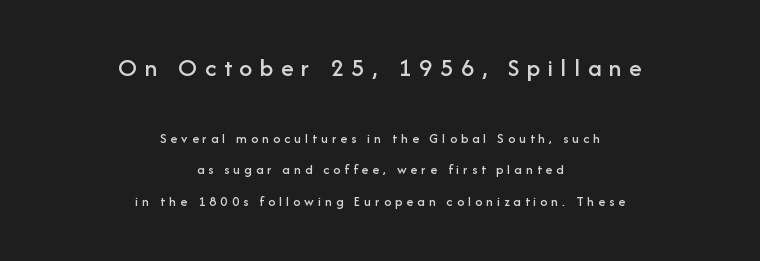
The image shows 26 px text type, upright; set centered, loose line spacing (2.24x), unusually wide letter spacing (+0.29 em), not underlined; the first (top) block is 1.86x larger.
